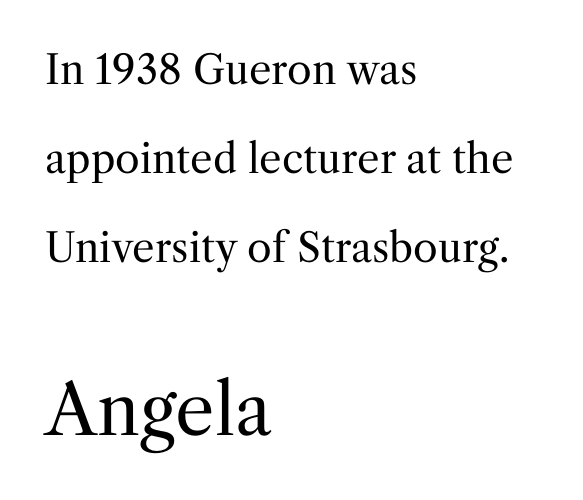
The image shows 70 px regular-weight serif type, upright; set left-aligned, loose line spacing (2.22x), normal letter spacing, not underlined; the second (bottom) block is 1.75x larger; medium stroke contrast and a medium x-height.
